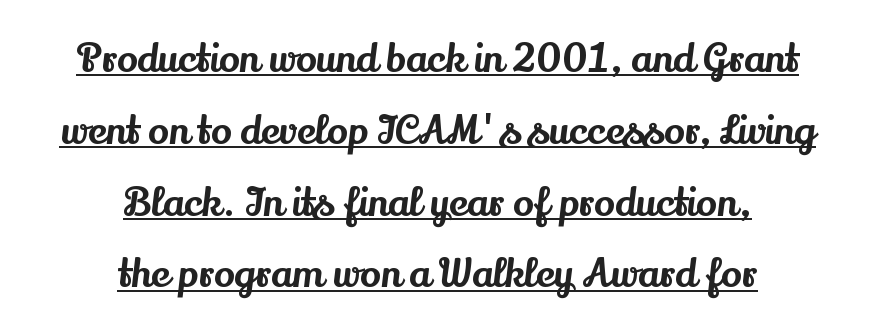
{"serif": "yes", "width": "normal", "stroke_contrast": "medium", "x_height": "small", "monospaced": "no", "underline": "yes", "align": "center", "line_spacing_ratio": 1.84, "letter_spacing": "normal", "letter_spacing_em": 0.0, "glyph_px": 39}
